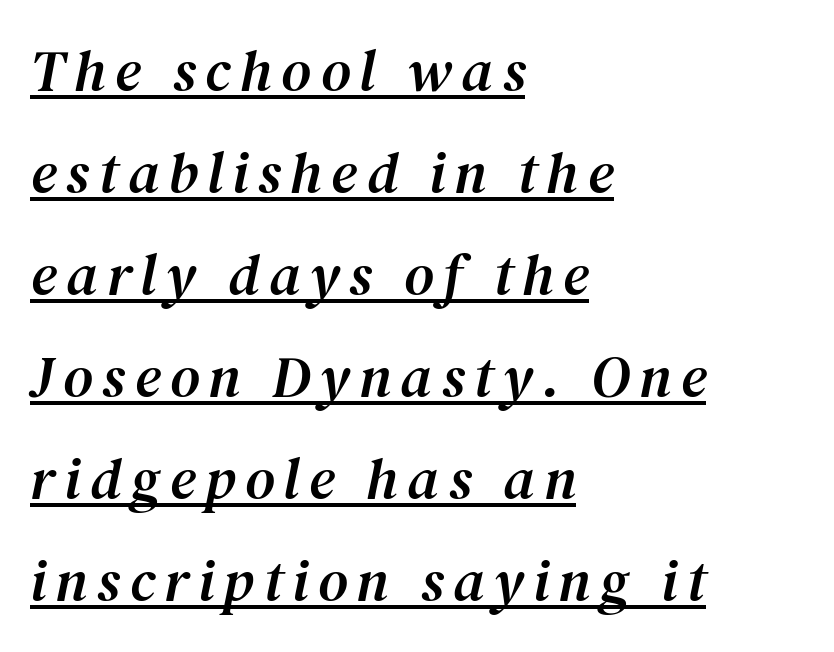
Q: Is the text italic (slanted)? A: Yes, it leans right by about 12 degrees.
Q: Is the typeface a serif or a sans-serif typeface? A: Serif.
Q: Is the text underlined? A: Yes.
Q: How is the paragraph aligned? A: Left-aligned.
Q: Width (condensed, normal, or wide)? A: Normal.
Q: Stroke contrast? A: Medium.
Q: x-height? A: Medium.
Q: Monospaced? A: No.
